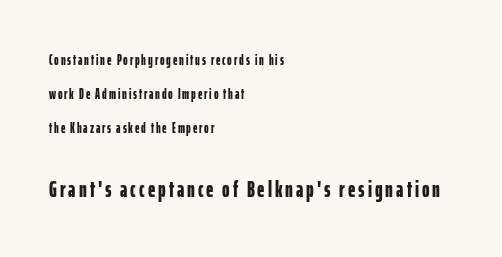
The image shows 23 px bold type, upright; set left-aligned, loose line spacing (2.44x), not underlined; the second (bottom) block is 1.64x larger.
